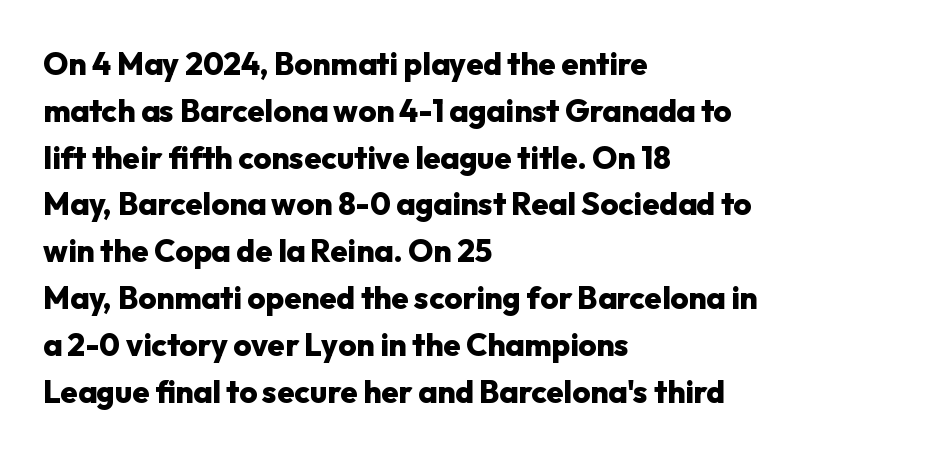
Q: Is the text bold? A: Yes.
Q: Is the text italic (slanted)? A: No, it is upright.
Q: Is the typeface a serif or a sans-serif typeface? A: Sans-serif.
Q: Is the text underlined? A: No.
Q: How is the paragraph aligned? A: Left-aligned.
Q: Is the spacing between letters normal or unusually wide? A: Normal.
Q: Is the spacing between lines tight, normal or loose? A: Normal.
Q: Width (condensed, normal, or wide)? A: Normal.
Q: Stroke contrast? A: Low.
Q: x-height? A: Medium.
Q: Monospaced? A: No.
